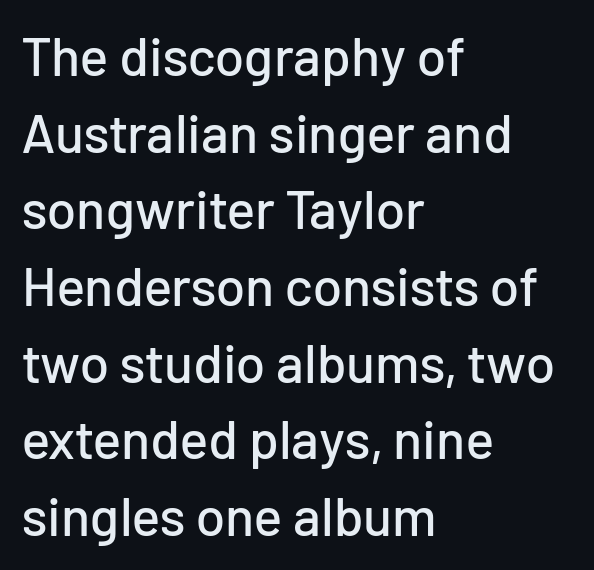
In terms of posture, this sample is upright. Words appear dense and cohesive because spacing is normal. Every row of glyphs begins at an identical x-position on the left. Baseline-to-baseline distance is the conventional proportion of letter height. The face used here is a sans, in the tradition of grotesques and geometrics.
